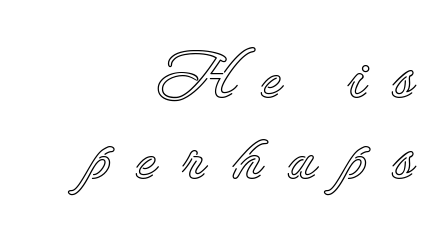
{"width": "normal", "x_height": "small", "monospaced": "no", "underline": "no", "align": "right", "line_spacing": "normal", "line_spacing_ratio": 1.26, "letter_spacing": "wide", "letter_spacing_em": 0.39, "glyph_px": 64}
